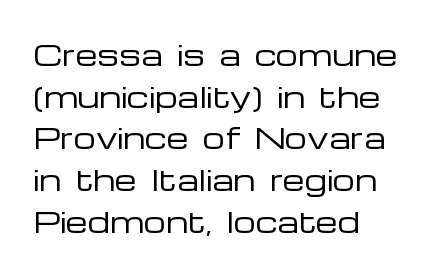
Q: Is the text bold? A: No.
Q: Is the text italic (slanted)? A: No, it is upright.
Q: Is the typeface a serif or a sans-serif typeface? A: Sans-serif.
Q: Is the text underlined? A: No.
Q: How is the paragraph aligned? A: Left-aligned.
Q: Is the spacing between letters normal or unusually wide? A: Normal.
Q: Is the spacing between lines tight, normal or loose? A: Normal.
Q: Width (condensed, normal, or wide)? A: Wide.
Q: Stroke contrast? A: Low.
Q: x-height? A: Medium.
Q: Monospaced? A: No.
